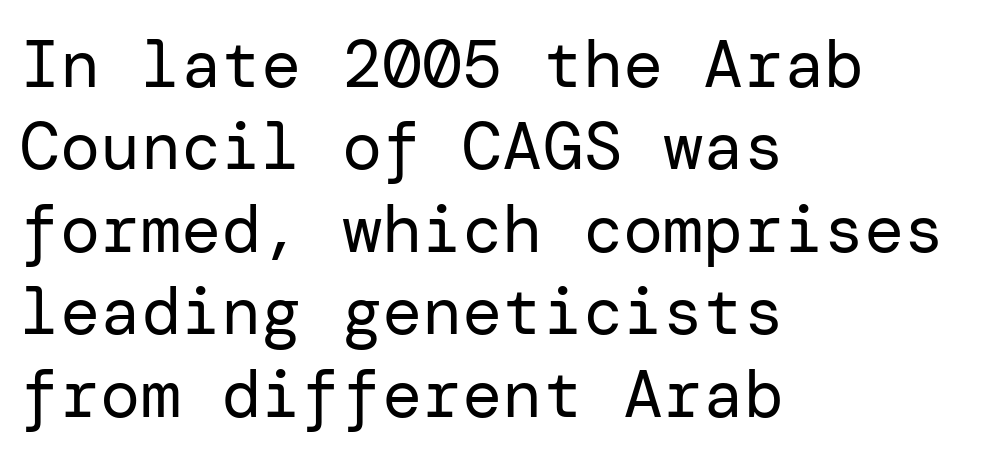
{"serif": "no", "italic": "no", "bold": "no", "weight": "regular", "width": "normal", "stroke_contrast": "low", "x_height": "medium", "underline": "no", "align": "left", "line_spacing_ratio": 1.23, "letter_spacing": "normal", "letter_spacing_em": 0.0, "glyph_px": 67}
